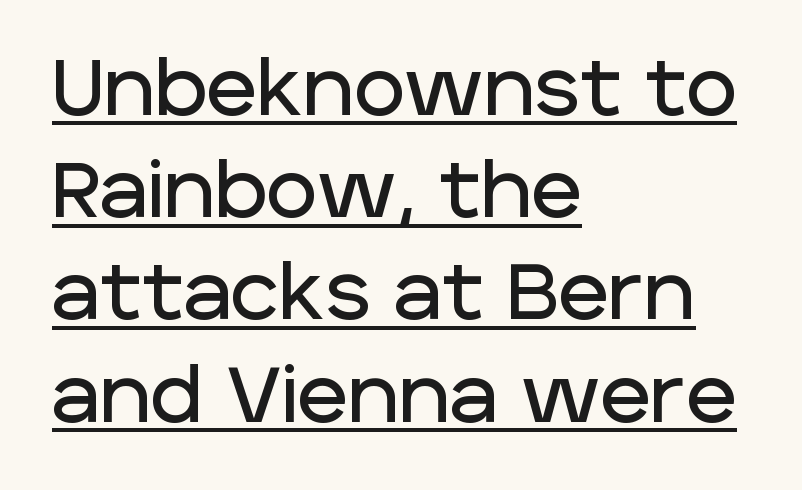
{"serif": "no", "italic": "no", "width": "normal", "stroke_contrast": "low", "x_height": "large", "monospaced": "no", "underline": "yes", "align": "left", "line_spacing": "normal", "line_spacing_ratio": 1.31, "letter_spacing": "normal", "letter_spacing_em": 0.0, "glyph_px": 78}
